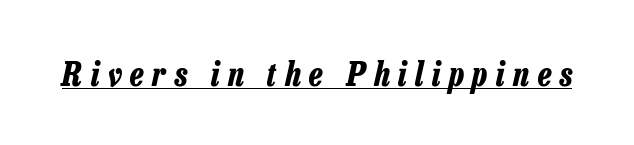
The image shows 33 px bold, condensed type, italic (leaning right); set unusually wide letter spacing (+0.26 em), underlined; low stroke contrast and a medium x-height.
